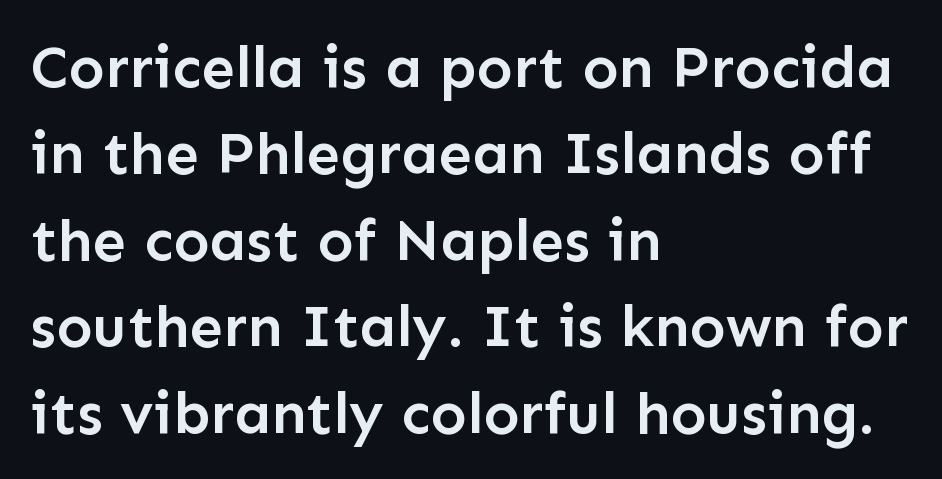
The image shows 60 px semibold sans-serif type, upright; set left-aligned, normal line spacing (1.44x), normal letter spacing, not underlined; low stroke contrast and a medium x-height.
